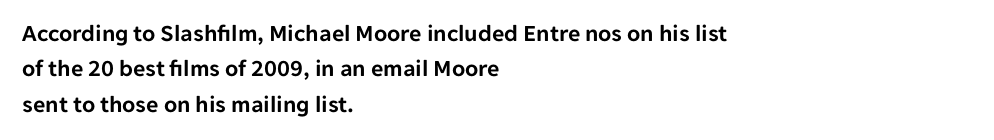
The passage shown stacks its lines at a standard gap. No extra tracking has been applied to these lines. Compared with a centered layout, this one pins lines to the left instead. The area under the type is left untouched. When letters stand straight like this, we call the style roman or upright.
